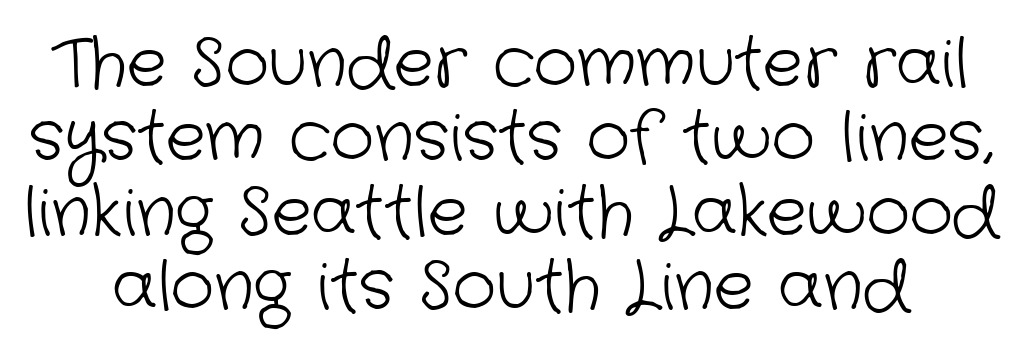
Each letter's strokes conclude bluntly, with no projecting serifs. These lines are rendered in a variable-pitch font. This is not heavy type; no bold has been used. Check the space under the baseline: it is left empty.
